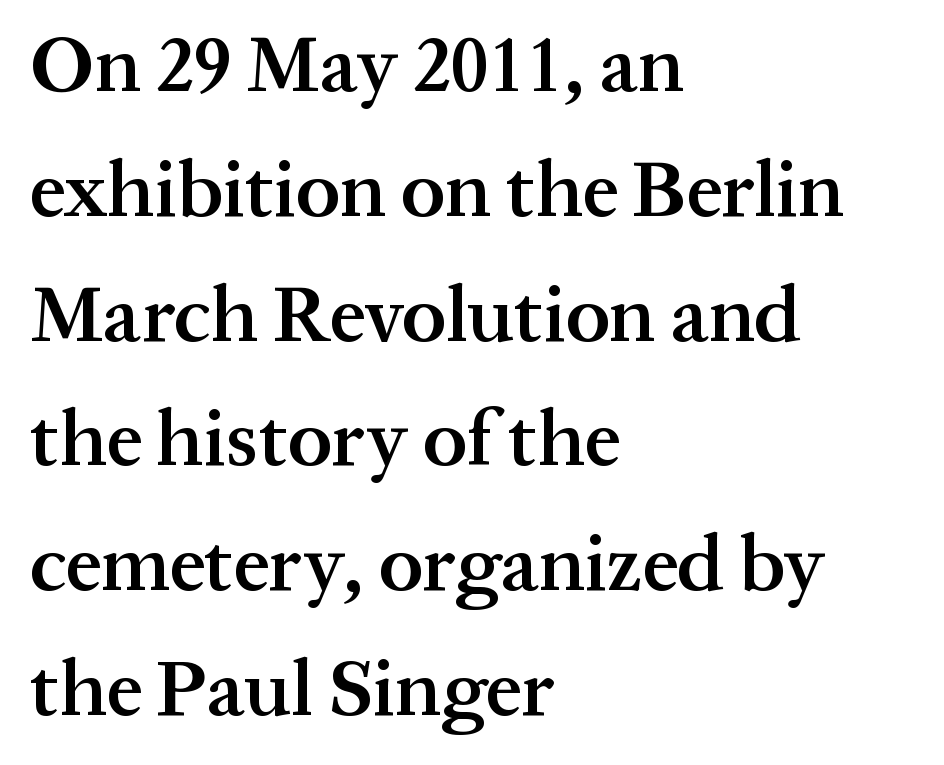
{"serif": "yes", "italic": "no", "bold": "semi", "weight": "semibold", "width": "normal", "stroke_contrast": "medium", "x_height": "medium", "monospaced": "no", "underline": "no", "align": "left", "line_spacing": "normal", "line_spacing_ratio": 1.56, "letter_spacing": "normal", "letter_spacing_em": 0.0, "glyph_px": 80}
